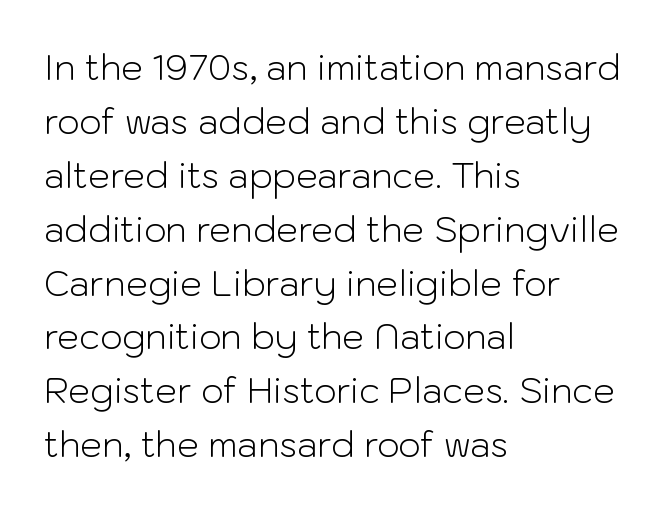
{"serif": "no", "italic": "no", "bold": "no", "weight": "light", "width": "normal", "stroke_contrast": "low", "x_height": "medium", "monospaced": "no", "underline": "no", "align": "left", "line_spacing": "normal", "line_spacing_ratio": 1.54, "letter_spacing": "normal", "letter_spacing_em": 0.0, "glyph_px": 35}
